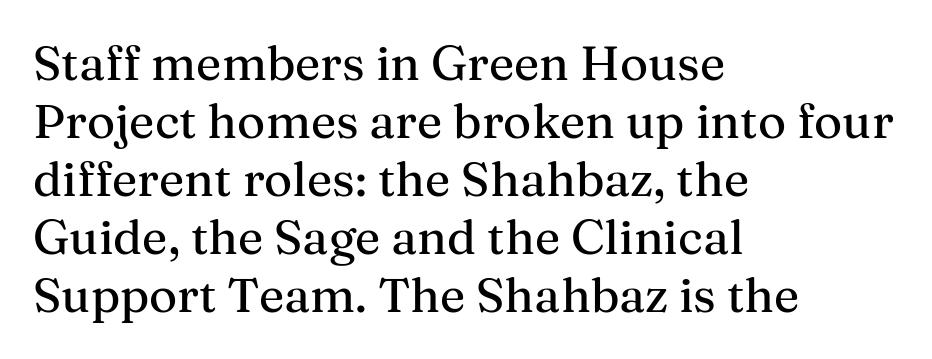
Anything drawn beneath the words? Only blank space. Do the letters lean? They stand straight. Students, note that the glyphs here touch the page at normal intervals. Are there feet on the stems? There are — it's a serif. The rendering uses natural spacing where letterforms have individual widths.
